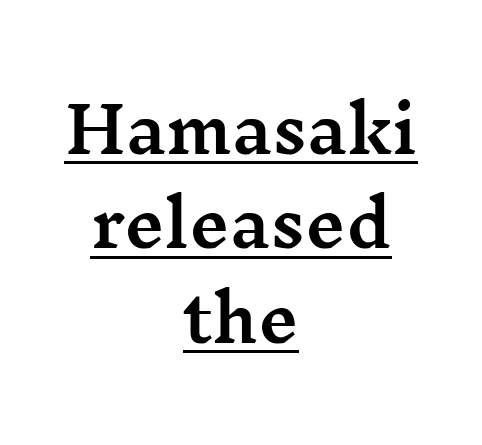
Each new line begins a customary step beneath the previous one. Here the glyphs are tracked normally, forming tight word shapes. A continuous stroke trails under the words, as in a hyperlink. Casual observation: everything's sitting right in the middle. Note the varied advance widths — an 'i' is clearly narrower than an 'm'. Designer's note — italics off, roman on.
